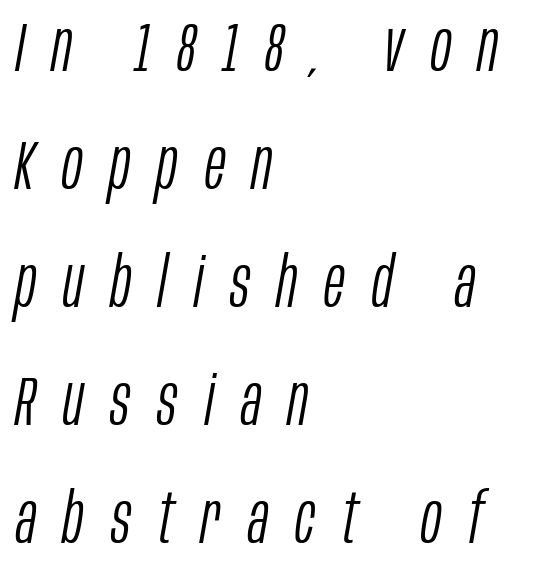
The image shows 69 px light, condensed type, italic (leaning right); set left-aligned, line spacing 1.71x, unusually wide letter spacing (+0.39 em), not underlined; low stroke contrast and a large x-height.
